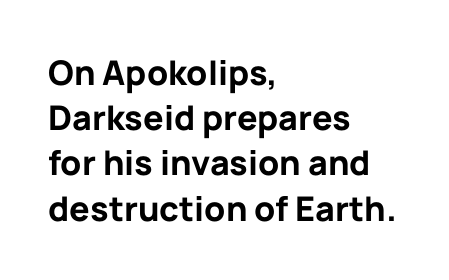
{"serif": "no", "italic": "no", "bold": "yes", "weight": "bold", "width": "normal", "stroke_contrast": "low", "x_height": "medium", "monospaced": "no", "underline": "no", "align": "left", "line_spacing": "normal", "line_spacing_ratio": 1.33, "letter_spacing": "normal", "letter_spacing_em": 0.0, "glyph_px": 34}
